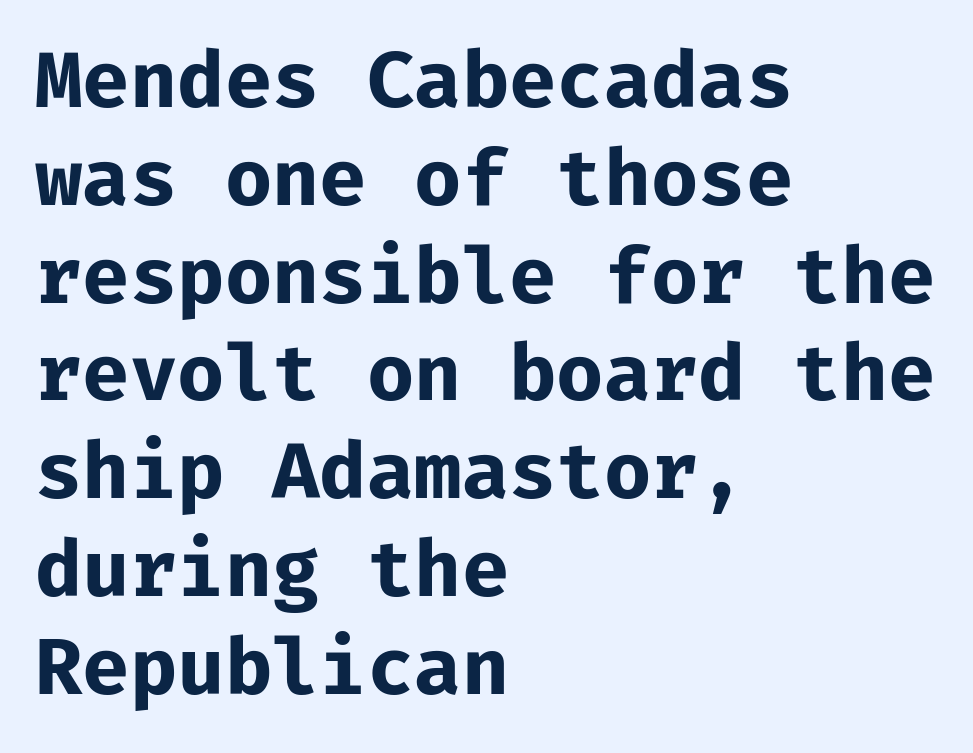
The image shows 77 px bold sans-serif type, upright, monospaced; set left-aligned, normal line spacing (1.27x), normal letter spacing, not underlined; low stroke contrast and a medium x-height.
